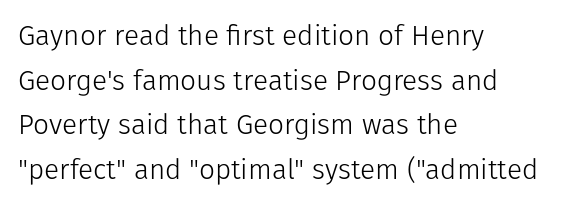
Q: Is the text bold? A: No.
Q: Is the text italic (slanted)? A: No, it is upright.
Q: Is the typeface a serif or a sans-serif typeface? A: Sans-serif.
Q: Is the text underlined? A: No.
Q: How is the paragraph aligned? A: Left-aligned.
Q: Is the spacing between letters normal or unusually wide? A: Normal.
Q: Is the spacing between lines tight, normal or loose? A: Normal.
Q: Width (condensed, normal, or wide)? A: Normal.
Q: Stroke contrast? A: Low.
Q: x-height? A: Medium.
Q: Monospaced? A: No.
